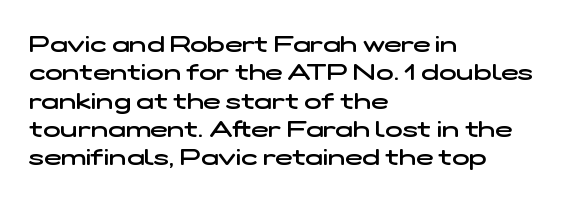
Q: Is the text bold? A: Semi-bold.
Q: Is the text underlined? A: No.
Q: How is the paragraph aligned? A: Left-aligned.
Q: Is the spacing between letters normal or unusually wide? A: Normal.
